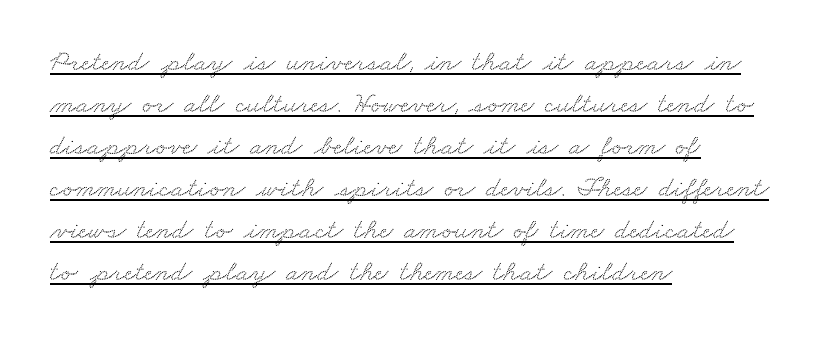
{"serif": "yes", "width": "wide", "stroke_contrast": "medium", "x_height": "small", "monospaced": "no", "underline": "yes", "align": "left", "line_spacing": "normal", "line_spacing_ratio": 1.45, "letter_spacing": "normal", "letter_spacing_em": 0.0, "glyph_px": 29}
